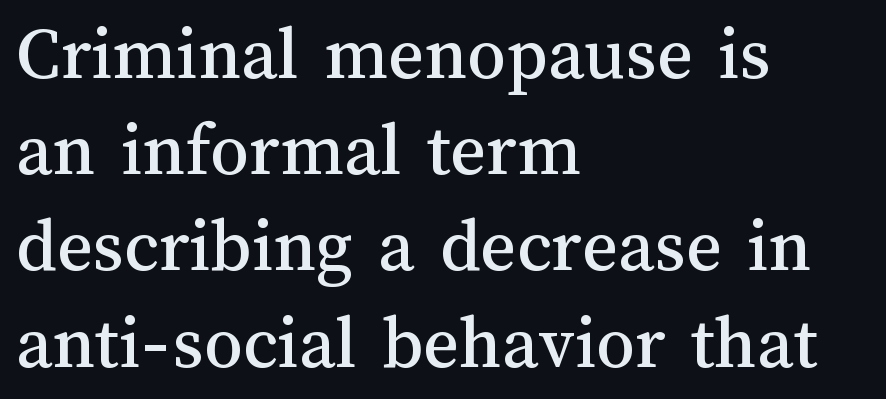
Rows of type keep a routine distance in the vertical direction. Characters follow at the spacing the type designer built in. Designer's note — italics off, roman on. Caption: multi-line text, flush left, ragged right. Is this a fixed-width face? No — the glyphs have proportional, varying widths. Descenders are the only things crossing below the line.
